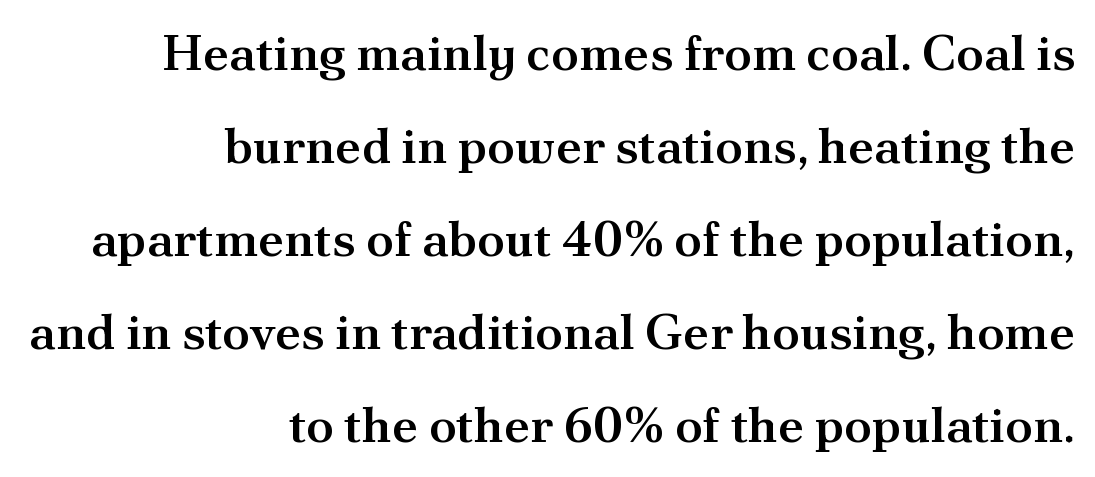
The image shows 50 px semibold serif type, upright; set right-aligned, line spacing 1.86x, normal letter spacing, not underlined; medium stroke contrast and a small x-height.
